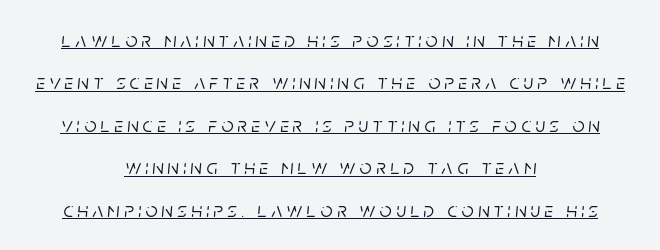
{"italic": "yes", "lean": "right", "slant_degrees": 5, "underline": "yes", "align": "center", "line_spacing": "loose", "line_spacing_ratio": 2.02, "letter_spacing": "wide", "letter_spacing_em": 0.21, "glyph_px": 21}
